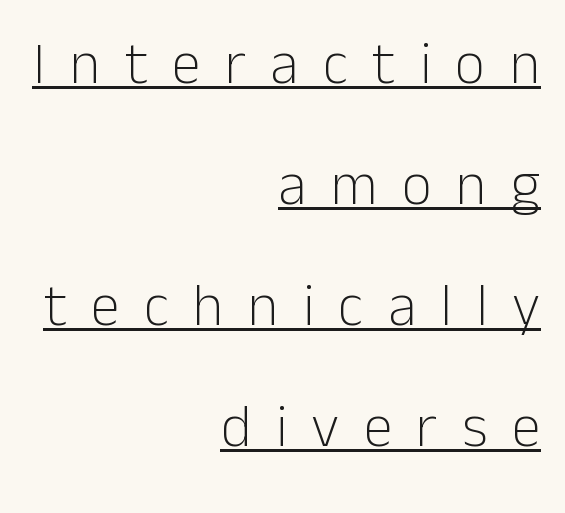
Underlined type. This sample is right-justified, so line beginnings fall wherever the words allow. When letters stand straight like this, we call the style roman or upright. How are the letters spaced? Widely, with obvious added tracking. A sans-serif font was chosen for this passage.
